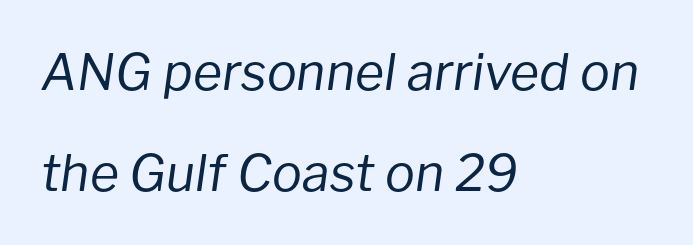
{"italic": "yes", "lean": "right", "slant_degrees": 8, "bold": "no", "weight": "regular", "width": "normal", "stroke_contrast": "low", "x_height": "medium", "monospaced": "no", "underline": "no", "align": "left", "line_spacing": "loose", "line_spacing_ratio": 2.02, "letter_spacing": "normal", "letter_spacing_em": 0.0, "glyph_px": 50}
